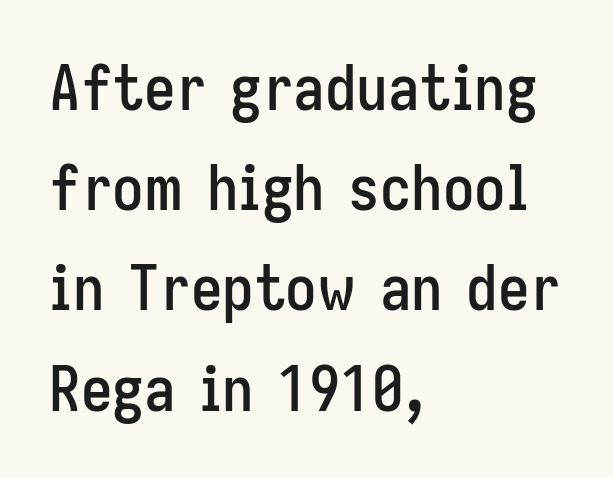
{"serif": "no", "italic": "no", "width": "condensed", "stroke_contrast": "low", "x_height": "medium", "monospaced": "no", "underline": "no", "align": "left", "line_spacing": "normal", "line_spacing_ratio": 1.59, "letter_spacing": "normal", "letter_spacing_em": 0.0, "glyph_px": 63}
